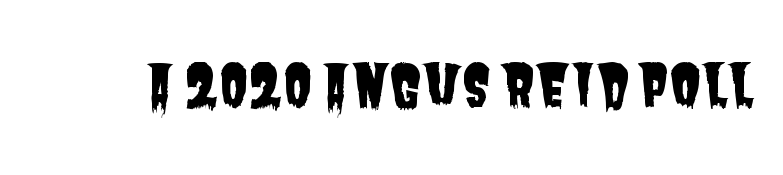
The image shows 58 px condensed sans-serif type; set normal letter spacing, not underlined; low stroke contrast and a large x-height.
